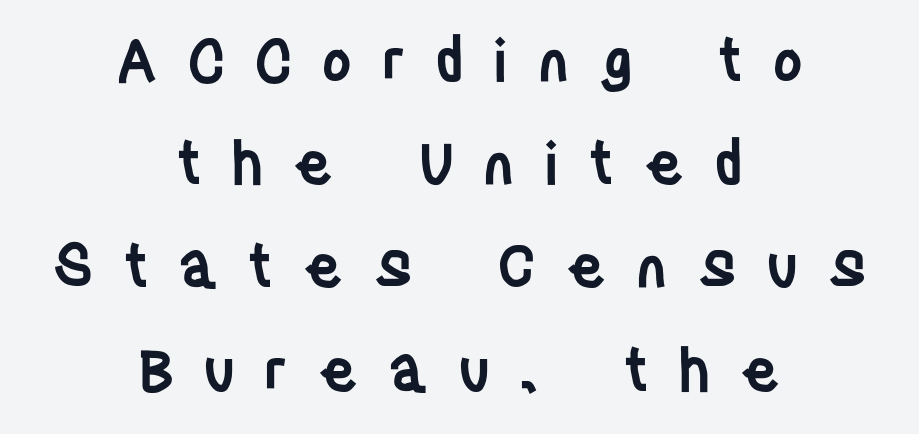
Q: Is the text bold? A: Semi-bold.
Q: Is the text italic (slanted)? A: No, it is upright.
Q: Is the typeface a serif or a sans-serif typeface? A: Sans-serif.
Q: Is the text underlined? A: No.
Q: How is the paragraph aligned? A: Centered.
Q: Is the spacing between letters normal or unusually wide? A: Unusually wide.
Q: Width (condensed, normal, or wide)? A: Condensed.
Q: Stroke contrast? A: Low.
Q: x-height? A: Large.
Q: Monospaced? A: No.
